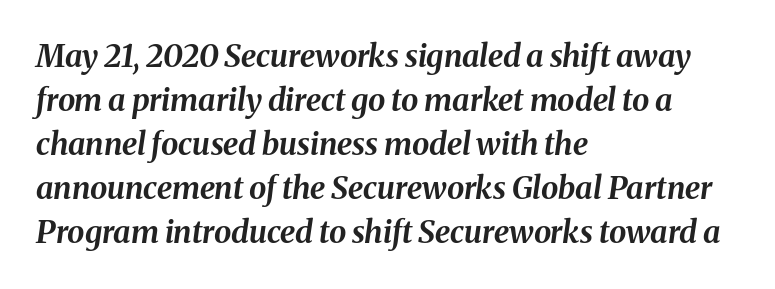
Q: Is the text bold? A: Yes.
Q: Is the text italic (slanted)? A: Yes, it leans right by about 8 degrees.
Q: Is the text underlined? A: No.
Q: How is the paragraph aligned? A: Left-aligned.
Q: Is the spacing between letters normal or unusually wide? A: Normal.
Q: Is the spacing between lines tight, normal or loose? A: Normal.
Q: Width (condensed, normal, or wide)? A: Normal.
Q: Stroke contrast? A: Medium.
Q: x-height? A: Medium.
Q: Monospaced? A: No.
